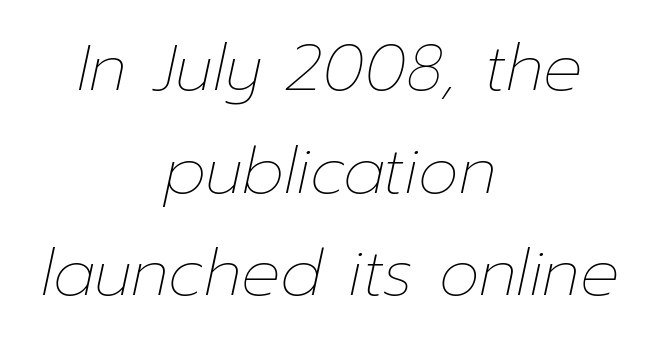
{"italic": "yes", "lean": "right", "slant_degrees": 12, "bold": "no", "weight": "thin", "width": "normal", "stroke_contrast": "low", "x_height": "medium", "monospaced": "no", "underline": "no", "align": "center", "line_spacing": "normal", "line_spacing_ratio": 1.58, "letter_spacing": "normal", "letter_spacing_em": 0.0, "glyph_px": 65}
